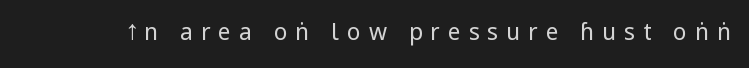
Caption: face not bold, strokes unweighted. This sample uses an upright cut, with every glyph sitting square on the baseline. Any mark beneath the type? The region is blank. This sample uses expanded letter spacing, leaving extra air between glyphs.
